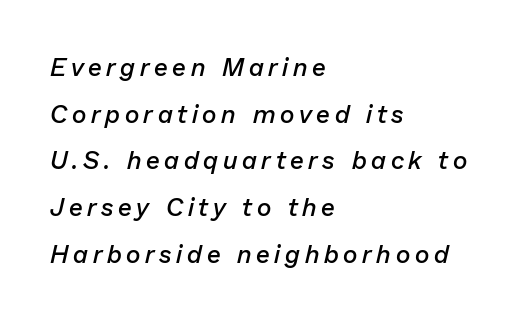
{"italic": "yes", "lean": "right", "slant_degrees": 13, "bold": "semi", "underline": "no", "align": "left", "line_spacing_ratio": 1.87, "glyph_px": 25}
